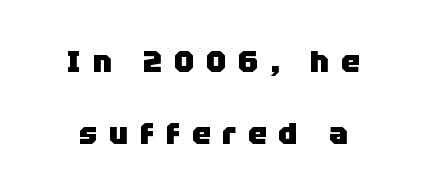
The designer dialed line spacing up above the default. Font category for this specimen: sans-serif. Neither beginnings nor endings align; midpoints do. Varying glyph widths throughout — classic text-font behaviour. These lines have a slow, spaced-out rhythm from letter to letter.
